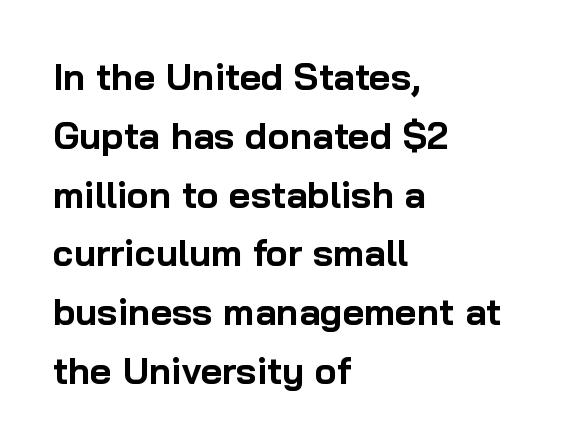
The image shows 37 px bold sans-serif type, upright; set left-aligned, normal line spacing (1.59x), normal letter spacing, not underlined; low stroke contrast and a medium x-height.
